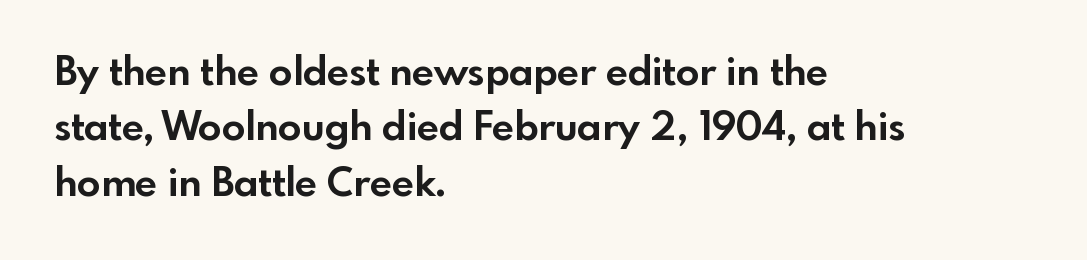
{"serif": "no", "italic": "no", "bold": "yes", "weight": "bold", "width": "normal", "x_height": "small", "monospaced": "no", "underline": "no", "align": "left", "line_spacing": "normal", "line_spacing_ratio": 1.42, "letter_spacing": "normal", "letter_spacing_em": 0.0, "glyph_px": 39}
